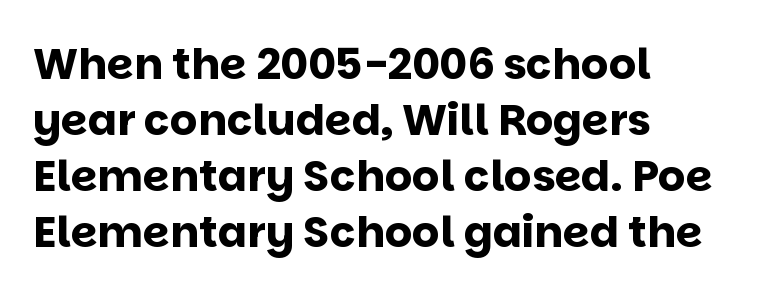
Q: Is the text bold? A: Yes.
Q: Is the text italic (slanted)? A: No, it is upright.
Q: Is the typeface a serif or a sans-serif typeface? A: Sans-serif.
Q: Is the text underlined? A: No.
Q: How is the paragraph aligned? A: Left-aligned.
Q: Is the spacing between letters normal or unusually wide? A: Normal.
Q: Is the spacing between lines tight, normal or loose? A: Normal.
Q: Width (condensed, normal, or wide)? A: Normal.
Q: Stroke contrast? A: Low.
Q: x-height? A: Large.
Q: Monospaced? A: No.
